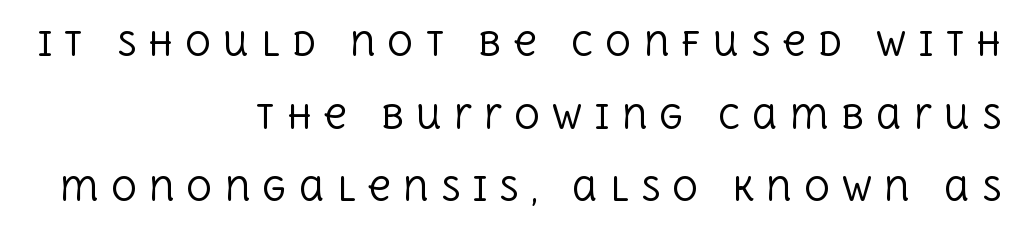
{"serif": "yes", "italic": "no", "bold": "no", "weight": "regular", "width": "normal", "x_height": "large", "monospaced": "no", "underline": "no", "align": "right", "line_spacing": "loose", "line_spacing_ratio": 2.27, "letter_spacing": "wide", "letter_spacing_em": 0.37, "glyph_px": 32}
